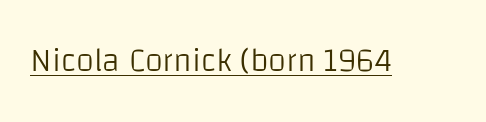
{"serif": "no", "italic": "no", "bold": "no", "weight": "light", "width": "normal", "stroke_contrast": "low", "x_height": "large", "monospaced": "no", "underline": "yes", "letter_spacing": "normal", "letter_spacing_em": 0.0, "glyph_px": 33}
